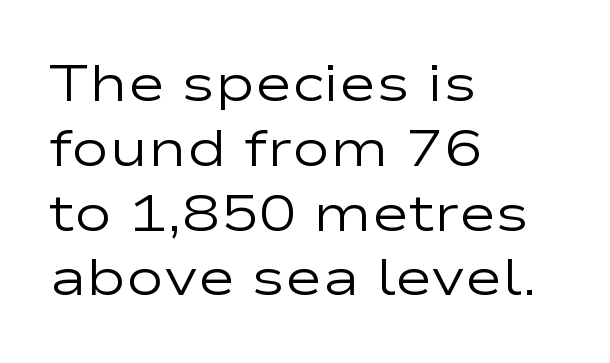
The paragraph shown leans on its left margin. A bare baseline throughout the passage. Caption: standard tracking, unaltered. Note the varied advance widths — an 'i' is clearly narrower than an 'm'. Ink coverage per letter is moderate at most. Note: no serifs on the glyphs.
